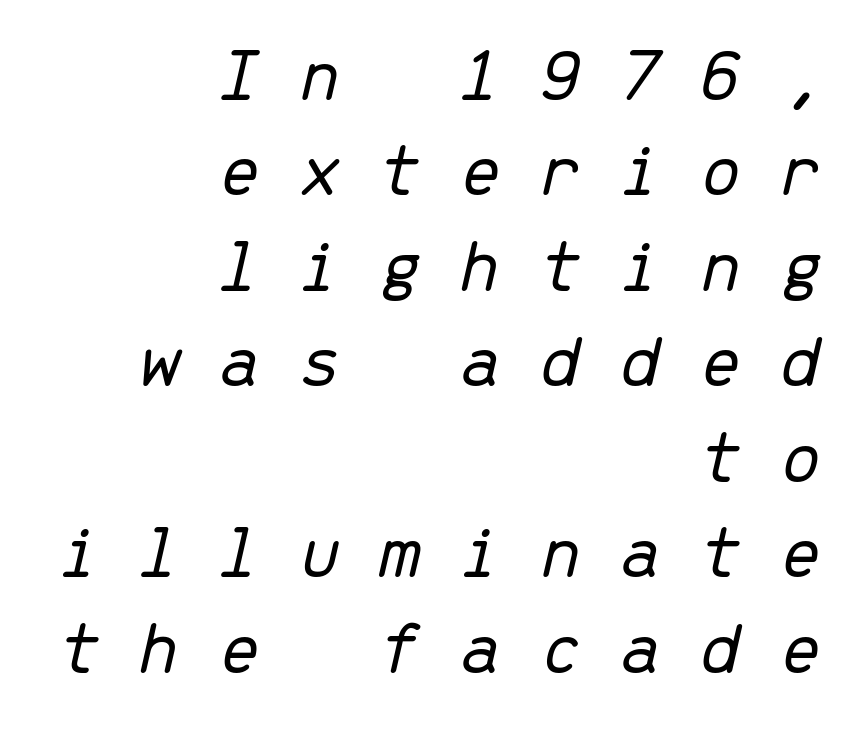
{"italic": "yes", "lean": "right", "slant_degrees": 13, "bold": "no", "weight": "light", "width": "normal", "stroke_contrast": "low", "x_height": "medium", "monospaced": "yes", "underline": "no", "align": "right", "line_spacing_ratio": 1.24, "letter_spacing": "wide", "letter_spacing_em": 0.48, "glyph_px": 77}
